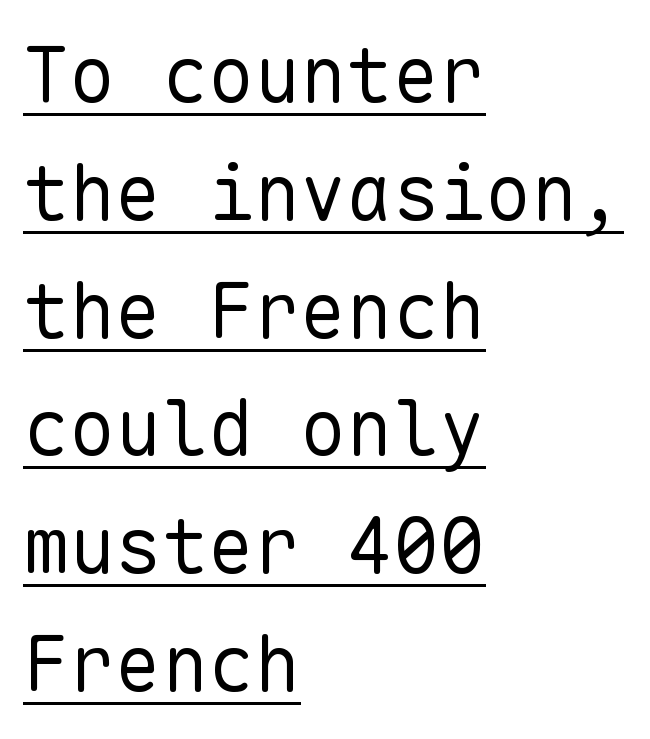
Q: Is the text bold? A: No.
Q: Is the text italic (slanted)? A: No, it is upright.
Q: Is the typeface a serif or a sans-serif typeface? A: Sans-serif.
Q: Is the text underlined? A: Yes.
Q: How is the paragraph aligned? A: Left-aligned.
Q: Is the spacing between letters normal or unusually wide? A: Normal.
Q: Is the spacing between lines tight, normal or loose? A: Normal.
Q: Width (condensed, normal, or wide)? A: Normal.
Q: Stroke contrast? A: Low.
Q: x-height? A: Medium.
Q: Monospaced? A: Yes.
